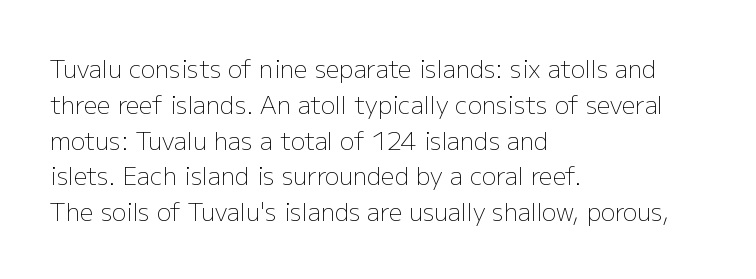
{"italic": "no", "bold": "no", "underline": "no", "align": "left", "line_spacing": "normal", "line_spacing_ratio": 1.49, "letter_spacing": "normal", "letter_spacing_em": 0.0, "glyph_px": 24}
